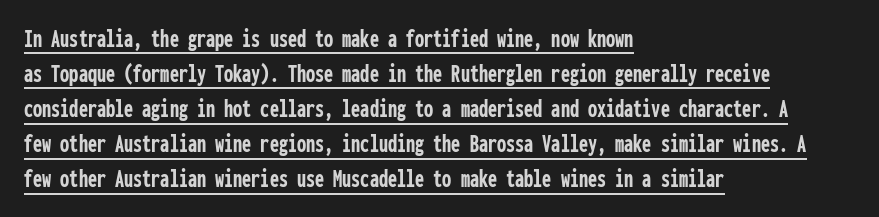
{"italic": "no", "bold": "yes", "underline": "yes", "align": "left", "line_spacing": "normal", "line_spacing_ratio": 1.35, "letter_spacing": "normal", "letter_spacing_em": 0.0, "glyph_px": 26}
